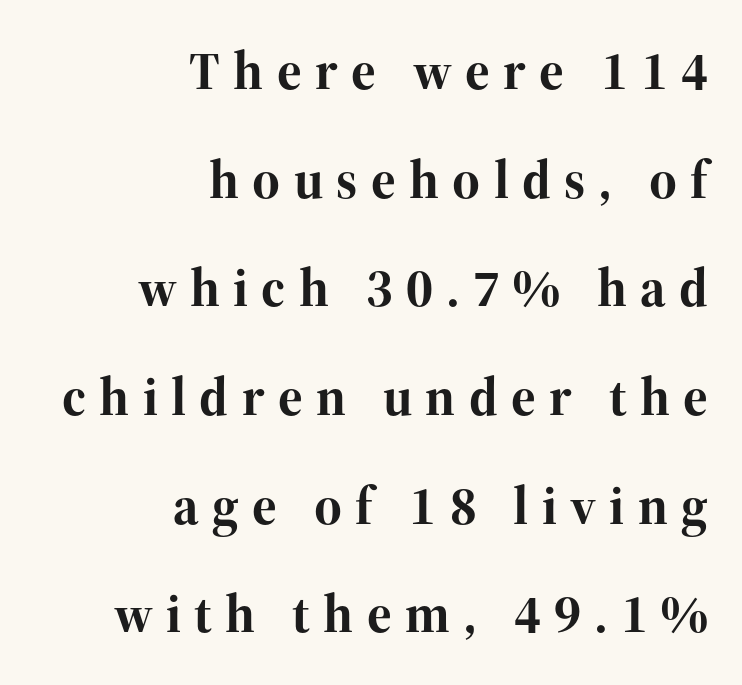
{"serif": "yes", "italic": "no", "bold": "yes", "weight": "bold", "width": "normal", "stroke_contrast": "high", "x_height": "medium", "monospaced": "no", "underline": "no", "align": "right", "line_spacing": "loose", "line_spacing_ratio": 2.05, "letter_spacing": "wide", "letter_spacing_em": 0.25, "glyph_px": 53}
